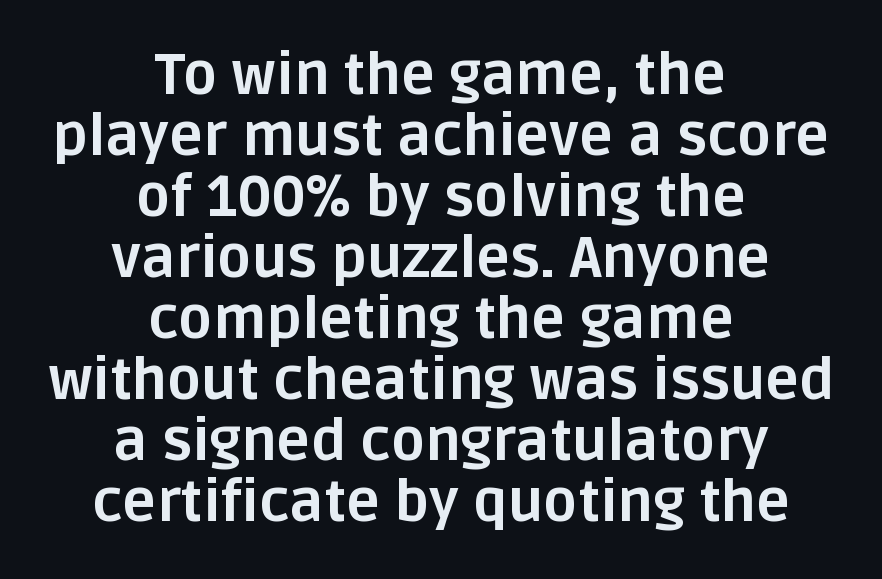
The image shows 57 px bold sans-serif type, upright; set centered, tight line spacing (1.07x), normal letter spacing, not underlined; low stroke contrast and a large x-height.
